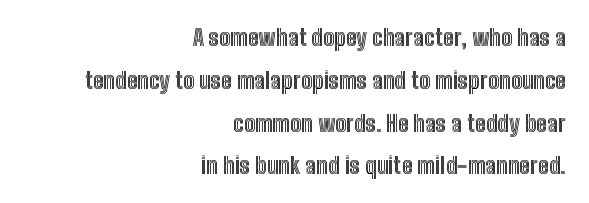
The compositor pushed each line to the right boundary. Nothing unusual about the tracking: characters are spaced as the font intends. Posture: straight, roman, zero tilt. Check under the words: just untouched page.
